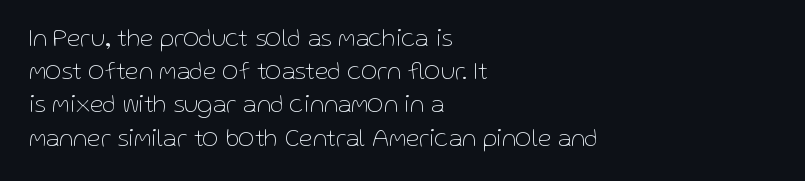
These lines sit exactly where default settings would place them. Decoration check: the copy has no underline. The typeface has the unassuming heft of standard copy or less. Horizontal alignment here is leftward, the default for most running prose.
